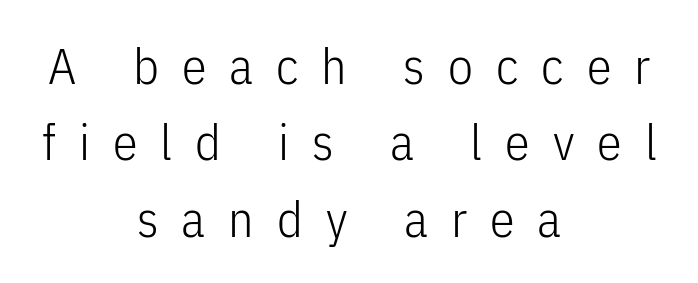
{"serif": "no", "italic": "no", "bold": "no", "weight": "light", "width": "condensed", "stroke_contrast": "low", "x_height": "medium", "monospaced": "no", "underline": "no", "align": "center", "line_spacing": "normal", "line_spacing_ratio": 1.53, "letter_spacing": "wide", "letter_spacing_em": 0.46, "glyph_px": 50}
